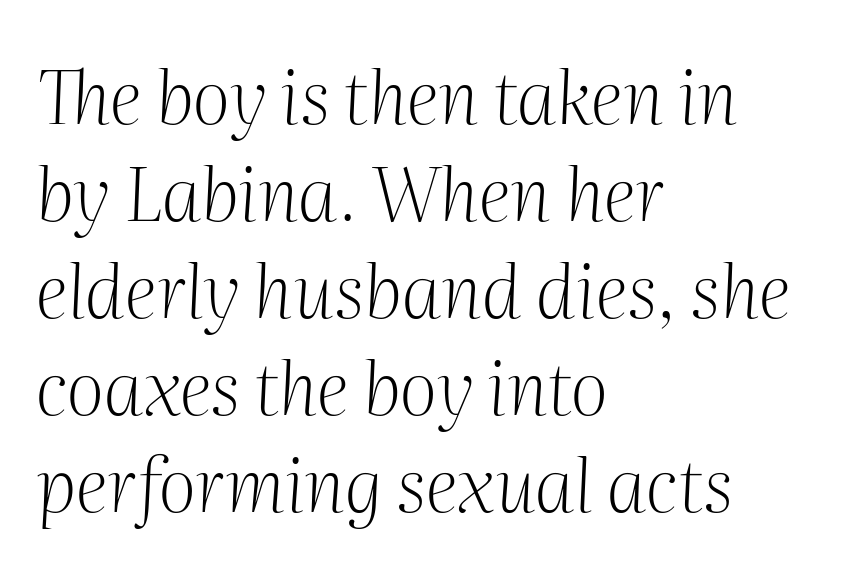
Q: Is the text bold? A: No.
Q: Is the text italic (slanted)? A: Yes, it leans right by about 2 degrees.
Q: Is the typeface a serif or a sans-serif typeface? A: Serif.
Q: Is the text underlined? A: No.
Q: How is the paragraph aligned? A: Left-aligned.
Q: Is the spacing between letters normal or unusually wide? A: Normal.
Q: Is the spacing between lines tight, normal or loose? A: Normal.
Q: Width (condensed, normal, or wide)? A: Normal.
Q: Stroke contrast? A: Medium.
Q: x-height? A: Medium.
Q: Monospaced? A: No.
